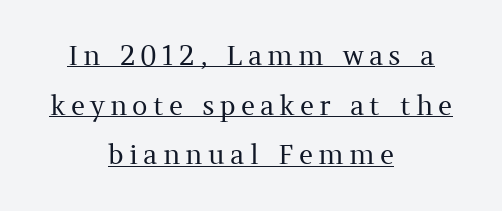
Q: Is the text bold? A: No.
Q: Is the text italic (slanted)? A: No, it is upright.
Q: Is the text underlined? A: Yes.
Q: How is the paragraph aligned? A: Centered.
